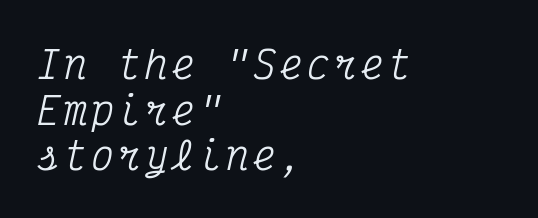
{"serif": "yes", "italic": "yes", "lean": "right", "slant_degrees": 12, "width": "condensed", "stroke_contrast": "medium", "x_height": "medium", "monospaced": "yes", "underline": "no", "align": "left", "line_spacing_ratio": 1.2, "glyph_px": 38}
